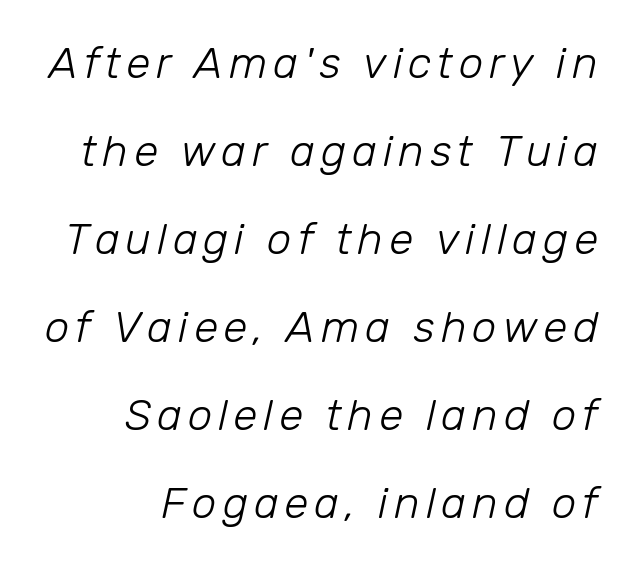
Q: Is the text bold? A: No.
Q: Is the text italic (slanted)? A: Yes, it leans right by about 12 degrees.
Q: Is the text underlined? A: No.
Q: How is the paragraph aligned? A: Right-aligned.
Q: Is the spacing between lines tight, normal or loose? A: Loose.
Q: Width (condensed, normal, or wide)? A: Normal.
Q: Stroke contrast? A: Low.
Q: x-height? A: Medium.
Q: Monospaced? A: No.
